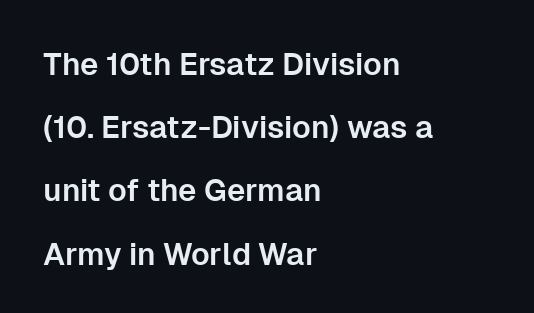
The image shows 31 px sans-serif type, upright; set left-aligned, loose line spacing (2.04x), normal letter spacing, not underlined; low stroke contrast and a medium x-height.
